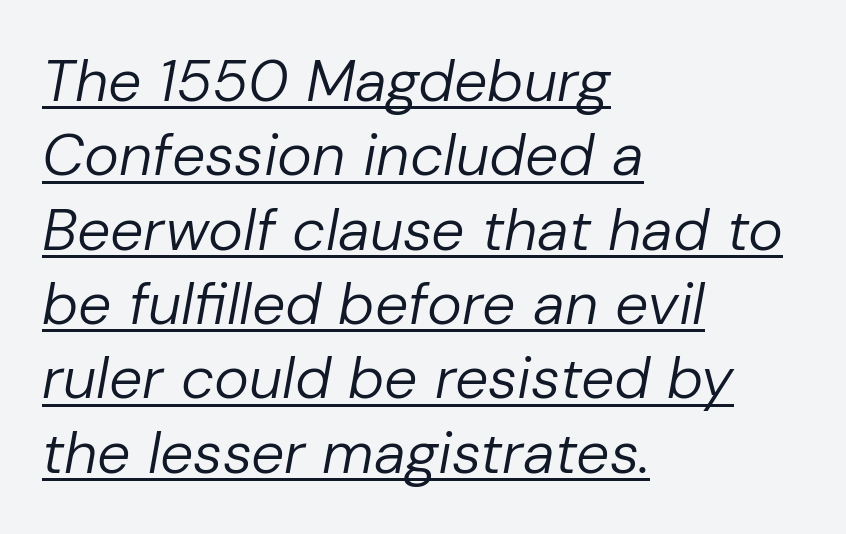
The image shows 59 px regular-weight type, italic (leaning right); set left-aligned, normal line spacing (1.26x), normal letter spacing, underlined; low stroke contrast and a medium x-height.
